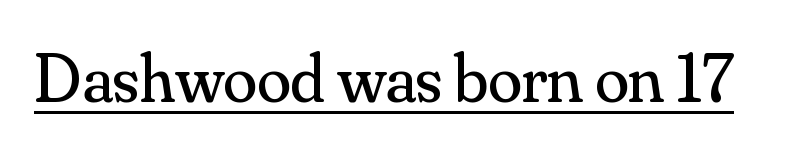
Q: Is the text bold? A: No.
Q: Is the text italic (slanted)? A: No, it is upright.
Q: Is the typeface a serif or a sans-serif typeface? A: Serif.
Q: Is the text underlined? A: Yes.
Q: Is the spacing between letters normal or unusually wide? A: Normal.
Q: Width (condensed, normal, or wide)? A: Normal.
Q: Stroke contrast? A: Medium.
Q: x-height? A: Small.
Q: Monospaced? A: No.
